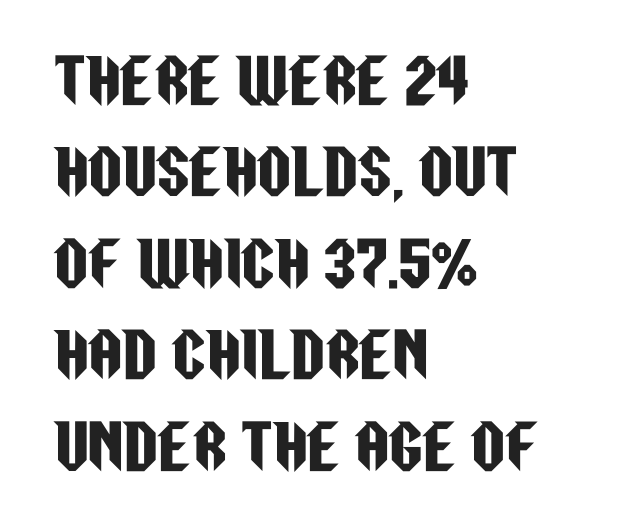
Q: Is the text italic (slanted)? A: No, it is upright.
Q: Is the typeface a serif or a sans-serif typeface? A: Sans-serif.
Q: Is the text underlined? A: No.
Q: How is the paragraph aligned? A: Left-aligned.
Q: Is the spacing between letters normal or unusually wide? A: Normal.
Q: Is the spacing between lines tight, normal or loose? A: Normal.
Q: Width (condensed, normal, or wide)? A: Condensed.
Q: Stroke contrast? A: Low.
Q: x-height? A: Large.
Q: Monospaced? A: No.
